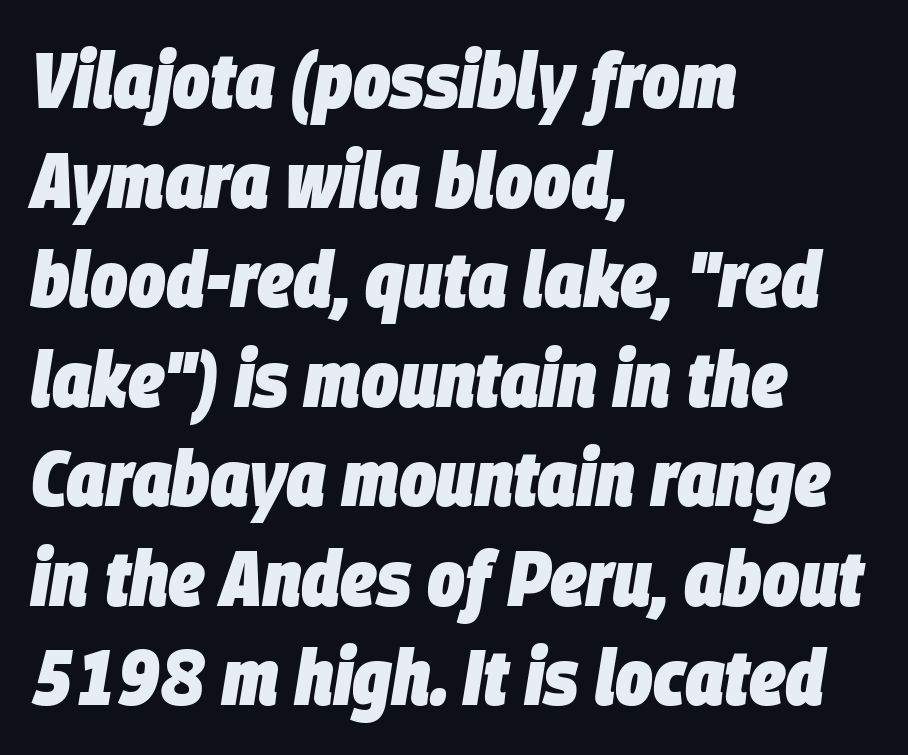
Q: Is the text bold? A: Yes.
Q: Is the text italic (slanted)? A: Yes, it leans right by about 9 degrees.
Q: Is the text underlined? A: No.
Q: How is the paragraph aligned? A: Left-aligned.
Q: Is the spacing between letters normal or unusually wide? A: Normal.
Q: Is the spacing between lines tight, normal or loose? A: Normal.
Q: Width (condensed, normal, or wide)? A: Condensed.
Q: Stroke contrast? A: Low.
Q: x-height? A: Large.
Q: Monospaced? A: No.
